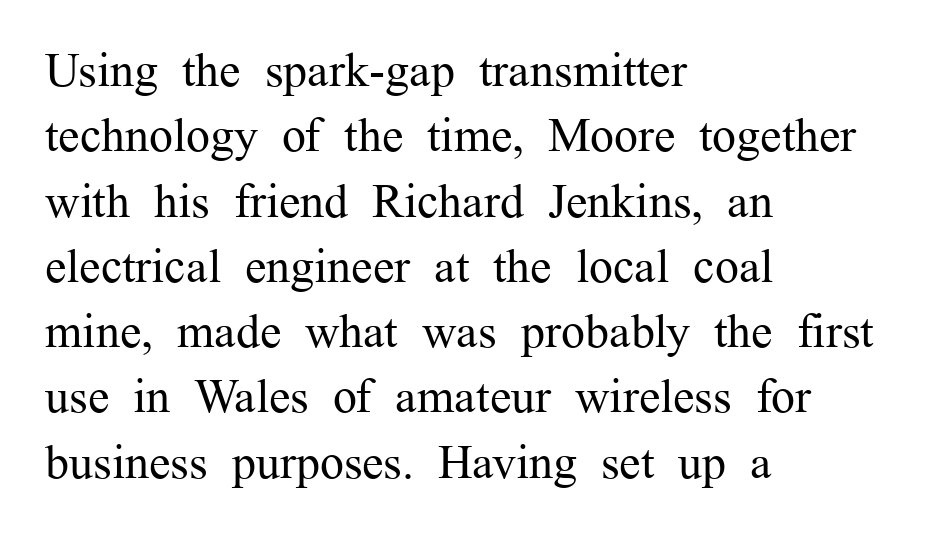
This block has exactly the height ordinary leading produces. Varying glyph widths throughout — classic text-font behaviour. Notice how the passage keeps a crisp vertical edge on the left only. This is serif lettering, the kind often seen in printed books. Is the type heavy? It reads as light-to-regular instead. Does extra space separate the letters? No, they use regular spacing.
